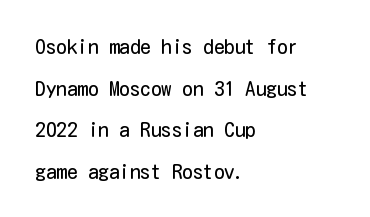
Q: Is the text bold? A: No.
Q: Is the text italic (slanted)? A: No, it is upright.
Q: Is the text underlined? A: No.
Q: How is the paragraph aligned? A: Left-aligned.
Q: Is the spacing between letters normal or unusually wide? A: Normal.
Q: Is the spacing between lines tight, normal or loose? A: Loose.
